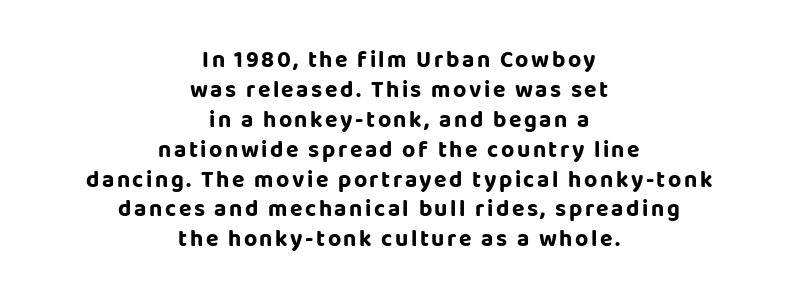
Q: Is the text bold? A: Yes.
Q: Is the text italic (slanted)? A: No, it is upright.
Q: Is the text underlined? A: No.
Q: How is the paragraph aligned? A: Centered.
Q: Is the spacing between lines tight, normal or loose? A: Normal.
